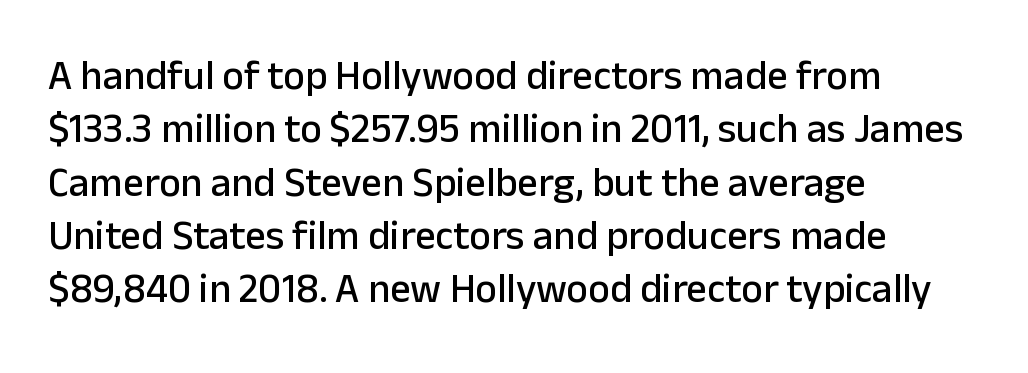
The lettering stays uniformly vertical, giving the passage a roman look. Tracking here is standard; glyphs follow each other at the usual distance. The gap between lines stays unmarked. Serif or sans? Sans — the stroke terminals are bare. Compared with a centered layout, this one pins lines to the left instead. You could not count columns in this text — the font is proportionally spaced.
